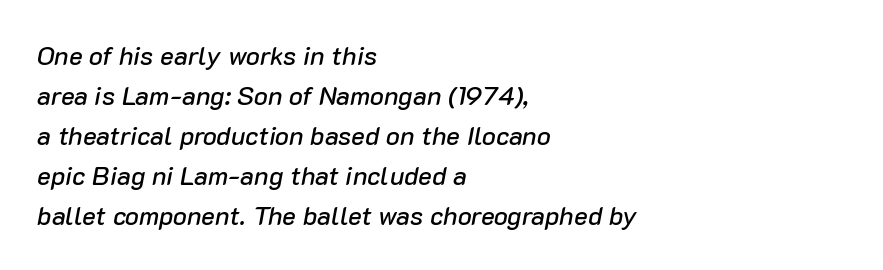
The image shows 26 px text type, italic (leaning right); set left-aligned, normal line spacing (1.54x), normal letter spacing, not underlined.
